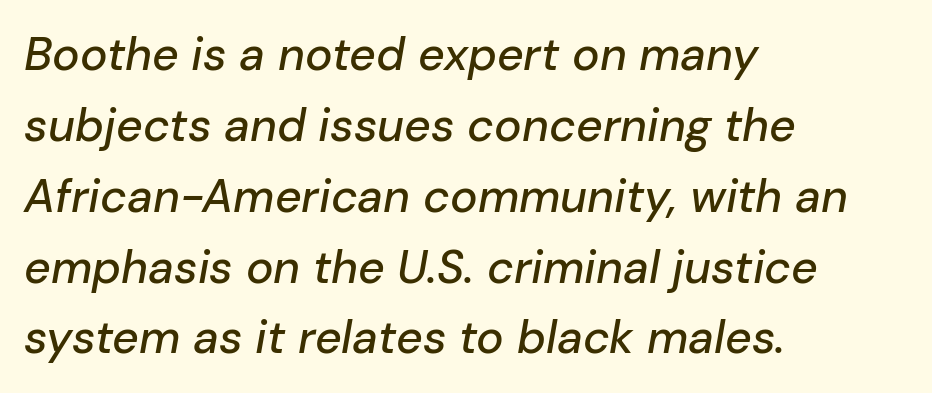
{"italic": "yes", "lean": "right", "slant_degrees": 10, "width": "normal", "stroke_contrast": "low", "x_height": "medium", "monospaced": "no", "underline": "no", "align": "left", "line_spacing": "normal", "line_spacing_ratio": 1.54, "letter_spacing": "normal", "letter_spacing_em": 0.0, "glyph_px": 46}
